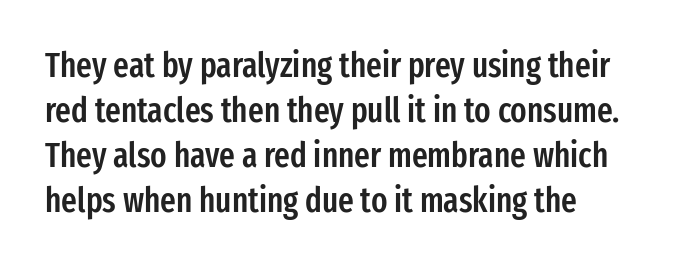
{"serif": "no", "italic": "no", "bold": "semi", "weight": "semibold", "width": "condensed", "stroke_contrast": "low", "x_height": "medium", "monospaced": "no", "underline": "no", "line_spacing": "normal", "line_spacing_ratio": 1.32, "letter_spacing": "normal", "letter_spacing_em": 0.0, "glyph_px": 34}
